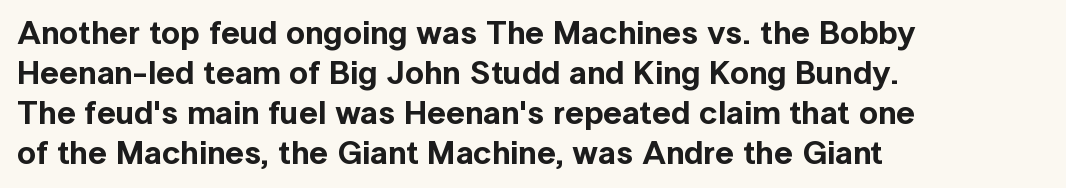
The image shows 33 px sans-serif type, upright; set left-aligned, line spacing 1.21x, normal letter spacing, not underlined; a medium x-height.
